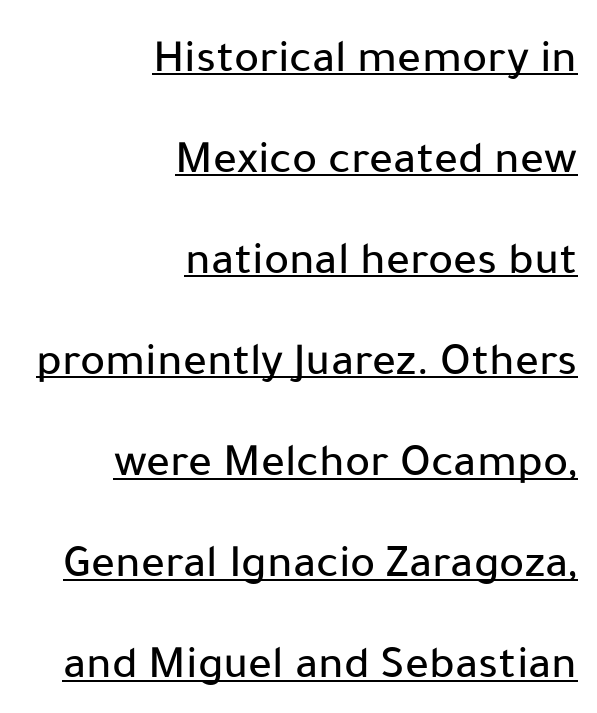
{"serif": "no", "italic": "no", "width": "normal", "stroke_contrast": "low", "x_height": "medium", "monospaced": "no", "underline": "yes", "align": "right", "line_spacing": "loose", "line_spacing_ratio": 2.15, "letter_spacing": "normal", "letter_spacing_em": 0.0, "glyph_px": 47}
